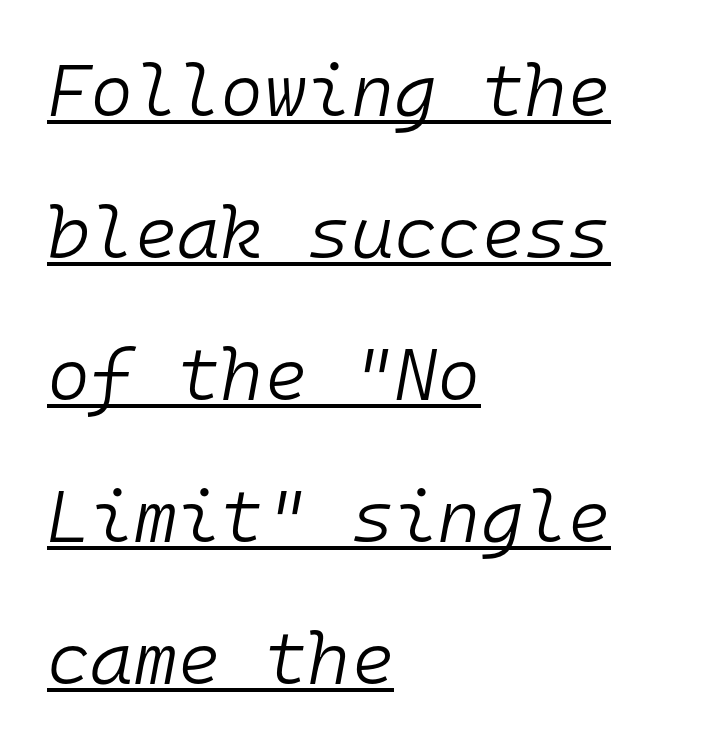
Q: Is the text bold? A: No.
Q: Is the text italic (slanted)? A: Yes, it leans right by about 10 degrees.
Q: Is the text underlined? A: Yes.
Q: How is the paragraph aligned? A: Left-aligned.
Q: Is the spacing between letters normal or unusually wide? A: Normal.
Q: Is the spacing between lines tight, normal or loose? A: Loose.
Q: Width (condensed, normal, or wide)? A: Normal.
Q: Stroke contrast? A: Low.
Q: x-height? A: Medium.
Q: Monospaced? A: Yes.
